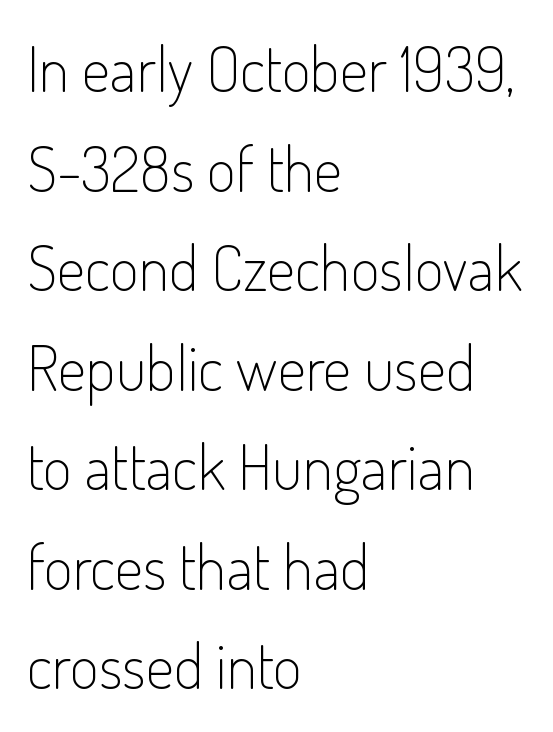
The image shows 63 px light, condensed sans-serif type, upright; set left-aligned, normal line spacing (1.58x), normal letter spacing, not underlined; low stroke contrast and a small x-height.
